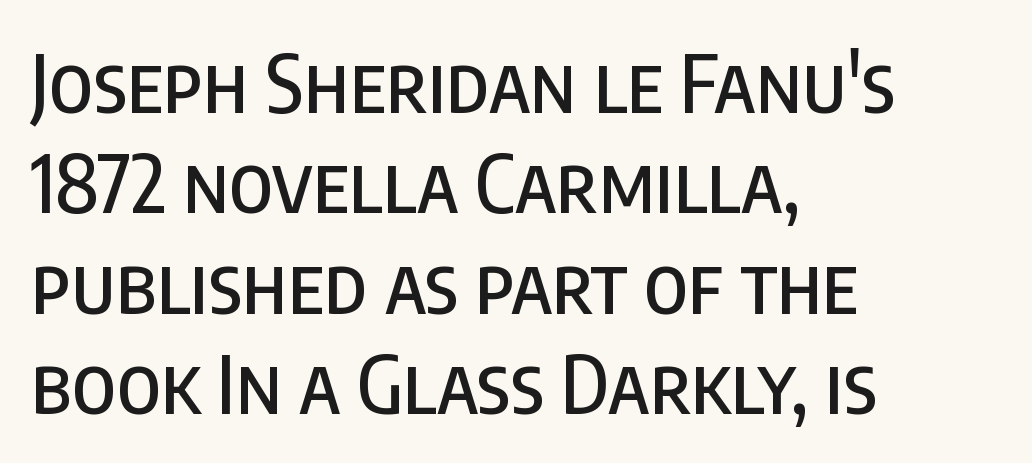
The image shows 79 px condensed sans-serif type, upright; set left-aligned, normal line spacing (1.27x), normal letter spacing, not underlined; low stroke contrast and a large x-height.
